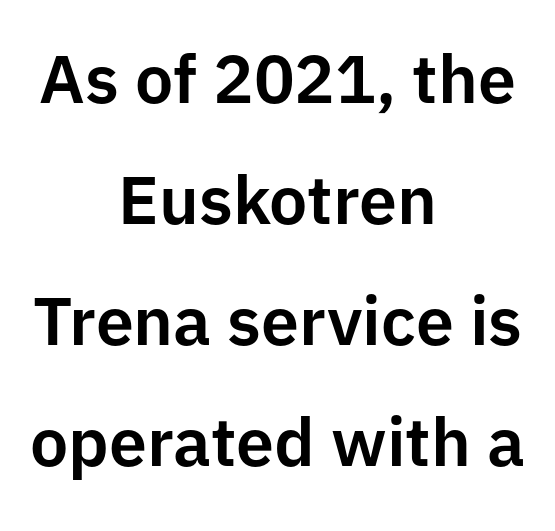
Q: Is the text italic (slanted)? A: No, it is upright.
Q: Is the typeface a serif or a sans-serif typeface? A: Sans-serif.
Q: Is the text underlined? A: No.
Q: How is the paragraph aligned? A: Centered.
Q: Is the spacing between letters normal or unusually wide? A: Normal.
Q: Width (condensed, normal, or wide)? A: Normal.
Q: Stroke contrast? A: Low.
Q: x-height? A: Medium.
Q: Monospaced? A: No.
